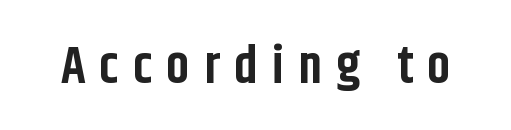
Q: Is the text bold? A: Yes.
Q: Is the text italic (slanted)? A: No, it is upright.
Q: Is the typeface a serif or a sans-serif typeface? A: Sans-serif.
Q: Is the text underlined? A: No.
Q: Is the spacing between letters normal or unusually wide? A: Unusually wide.
Q: Width (condensed, normal, or wide)? A: Condensed.
Q: Stroke contrast? A: Low.
Q: x-height? A: Large.
Q: Monospaced? A: No.
